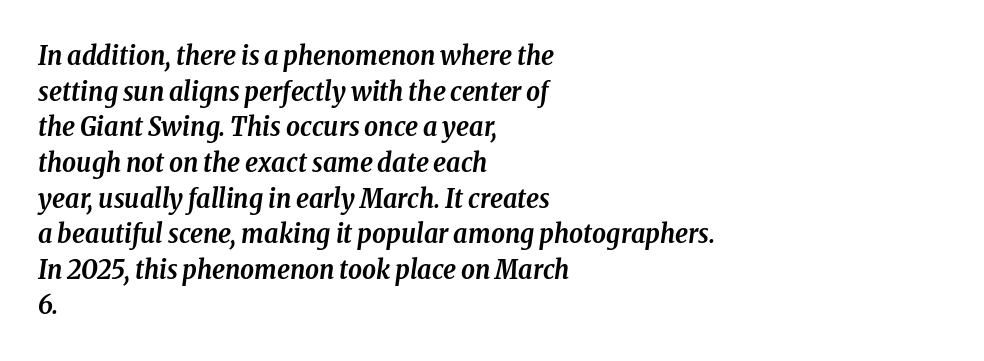
The image shows 27 px bold type, italic (leaning right); set left-aligned, normal line spacing (1.32x), normal letter spacing, not underlined.
